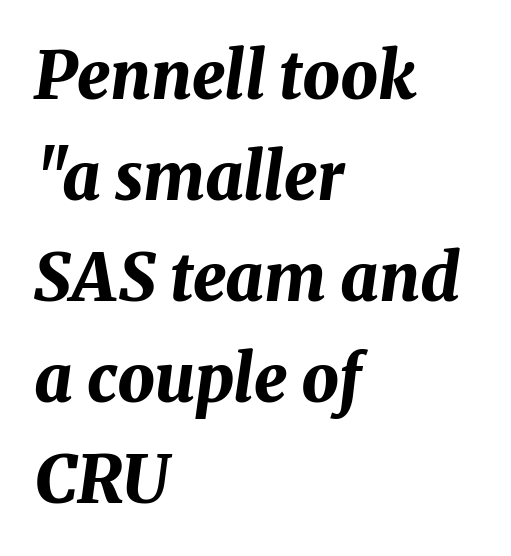
{"italic": "yes", "lean": "right", "slant_degrees": 8, "bold": "yes", "weight": "bold", "width": "normal", "stroke_contrast": "medium", "x_height": "medium", "monospaced": "no", "underline": "no", "align": "left", "line_spacing": "normal", "line_spacing_ratio": 1.53, "letter_spacing": "normal", "letter_spacing_em": 0.0, "glyph_px": 66}
